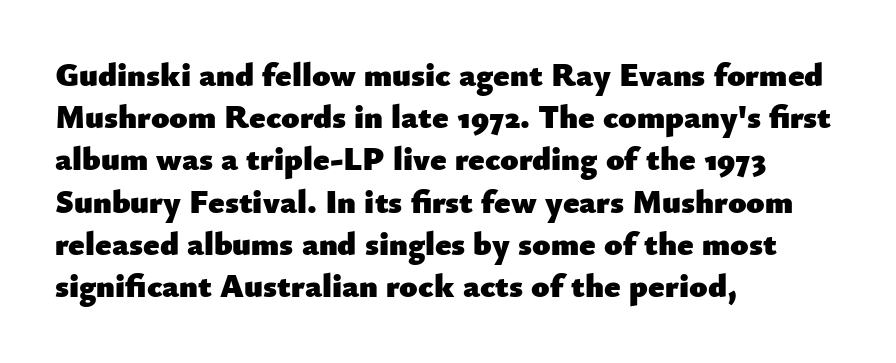
The image shows 33 px heavy sans-serif type, upright; set left-aligned, normal line spacing (1.28x), normal letter spacing, not underlined; low stroke contrast and a small x-height.
